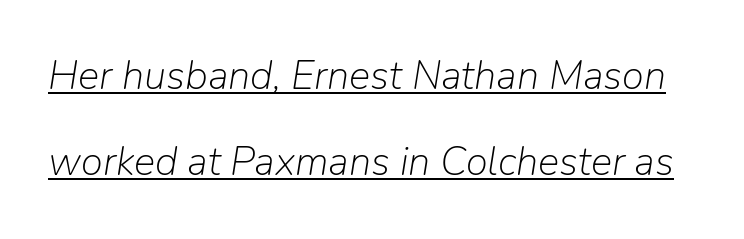
Q: Is the text bold? A: No.
Q: Is the text italic (slanted)? A: Yes, it leans right by about 9 degrees.
Q: Is the text underlined? A: Yes.
Q: Is the spacing between letters normal or unusually wide? A: Normal.
Q: Is the spacing between lines tight, normal or loose? A: Loose.
Q: Width (condensed, normal, or wide)? A: Normal.
Q: Stroke contrast? A: Low.
Q: x-height? A: Medium.
Q: Monospaced? A: No.
